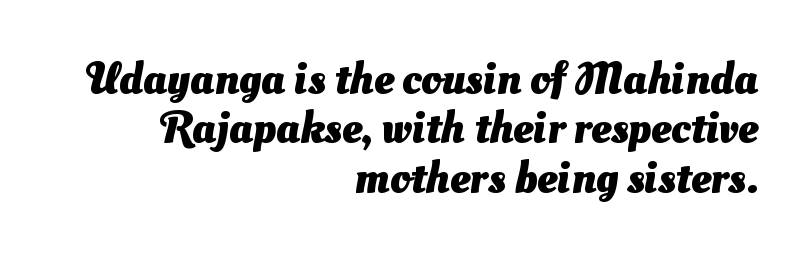
Q: Is the text bold? A: Yes.
Q: Is the typeface a serif or a sans-serif typeface? A: Sans-serif.
Q: Is the text underlined? A: No.
Q: How is the paragraph aligned? A: Right-aligned.
Q: Is the spacing between letters normal or unusually wide? A: Normal.
Q: Is the spacing between lines tight, normal or loose? A: Tight.
Q: Width (condensed, normal, or wide)? A: Normal.
Q: Stroke contrast? A: Medium.
Q: x-height? A: Small.
Q: Monospaced? A: No.
